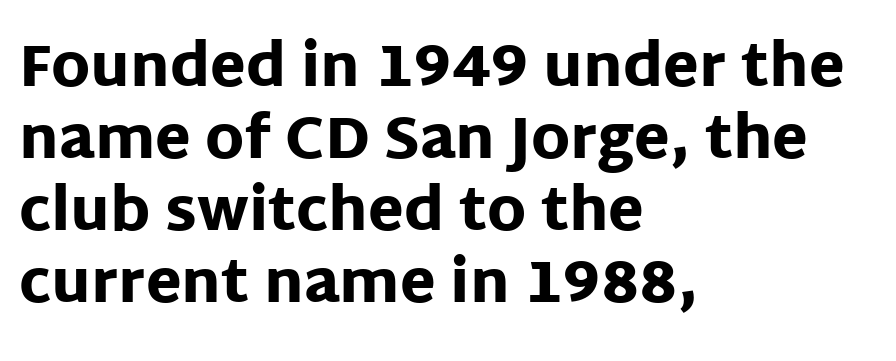
Bare-footed words on every line. Observe the ordinary spacing: letters are neighbours, not strangers. The passage shown is typed in a proportional face where columns would drift. Pretty heavy lettering here — definitely bold. Ordinary non-slanted type is in use. Grotesque or geometric, the face here clearly has no serifs.
